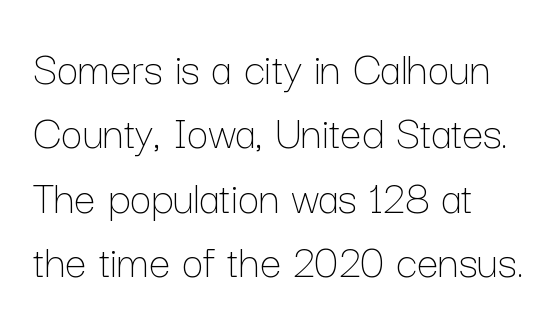
{"italic": "no", "bold": "no", "weight": "thin", "width": "normal", "stroke_contrast": "low", "x_height": "medium", "monospaced": "no", "underline": "no", "align": "left", "line_spacing": "normal", "line_spacing_ratio": 1.34, "letter_spacing": "normal", "letter_spacing_em": 0.0, "glyph_px": 48}
